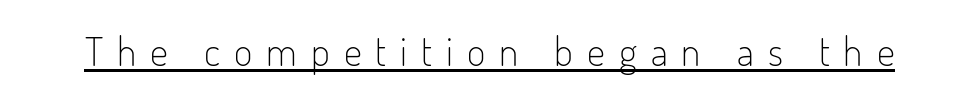
{"serif": "no", "italic": "no", "bold": "no", "weight": "light", "width": "condensed", "stroke_contrast": "low", "x_height": "small", "monospaced": "no", "underline": "yes", "letter_spacing": "wide", "letter_spacing_em": 0.35, "glyph_px": 40}
